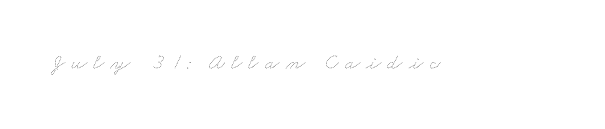
{"bold": "no", "underline": "no", "letter_spacing": "wide", "letter_spacing_em": 0.27, "glyph_px": 22}
